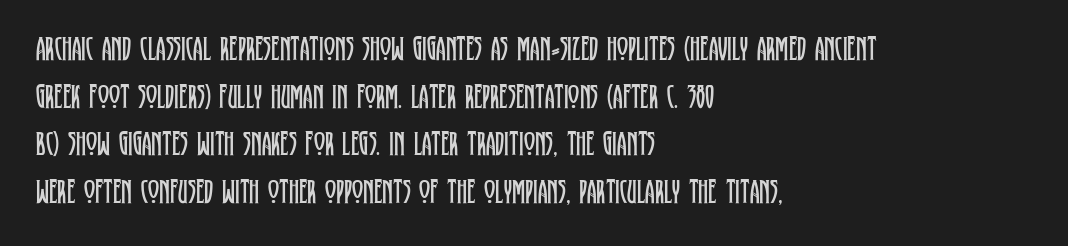
Q: Is the text bold? A: No.
Q: Is the text italic (slanted)? A: No, it is upright.
Q: Is the typeface a serif or a sans-serif typeface? A: Serif.
Q: Is the text underlined? A: No.
Q: How is the paragraph aligned? A: Left-aligned.
Q: Is the spacing between letters normal or unusually wide? A: Normal.
Q: Is the spacing between lines tight, normal or loose? A: Normal.
Q: Width (condensed, normal, or wide)? A: Condensed.
Q: Stroke contrast? A: Low.
Q: x-height? A: Large.
Q: Monospaced? A: No.
